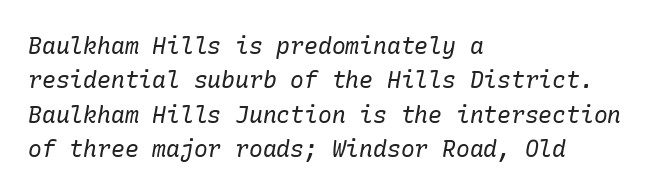
Each stroke keeps to a modest, everyday thickness or less. Regarding leading, the lines here are spaced in the standard way. Nobody touched the tracking dial on this one. The rendering anchors every line to the left-hand side. You can tell it's italic because the verticals aren't actually vertical. Clear beneath every line of the passage.
